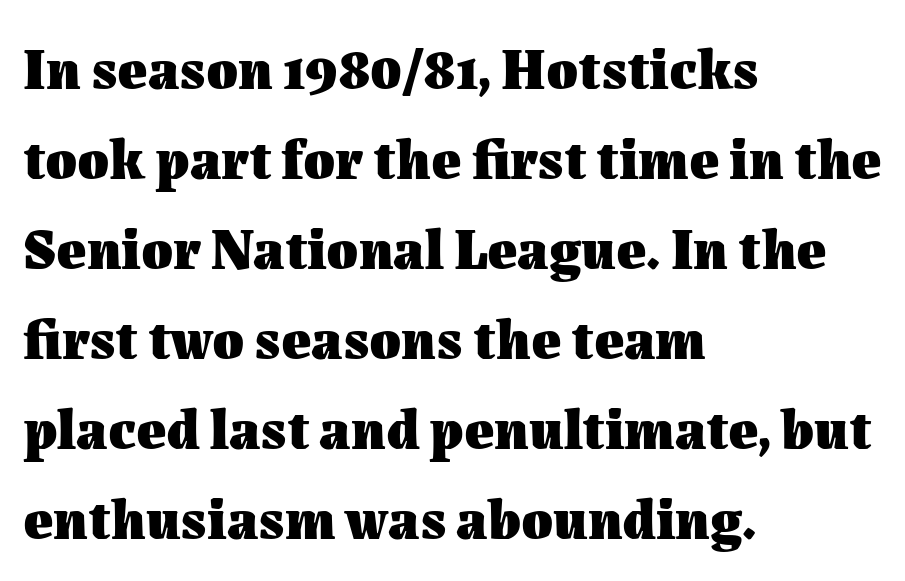
Q: Is the text bold? A: Yes.
Q: Is the text italic (slanted)? A: No, it is upright.
Q: Is the text underlined? A: No.
Q: How is the paragraph aligned? A: Left-aligned.
Q: Is the spacing between letters normal or unusually wide? A: Normal.
Q: Is the spacing between lines tight, normal or loose? A: Normal.
Q: Width (condensed, normal, or wide)? A: Normal.
Q: Stroke contrast? A: Medium.
Q: x-height? A: Medium.
Q: Monospaced? A: No.
